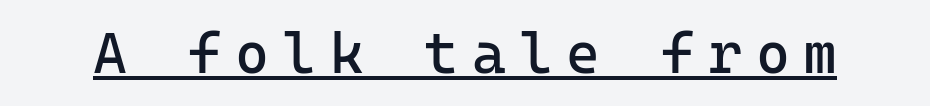
Q: Is the text bold? A: No.
Q: Is the text italic (slanted)? A: No, it is upright.
Q: Is the typeface a serif or a sans-serif typeface? A: Sans-serif.
Q: Is the text underlined? A: Yes.
Q: Is the spacing between letters normal or unusually wide? A: Unusually wide.
Q: Width (condensed, normal, or wide)? A: Normal.
Q: Stroke contrast? A: Low.
Q: x-height? A: Medium.
Q: Monospaced? A: Yes.
